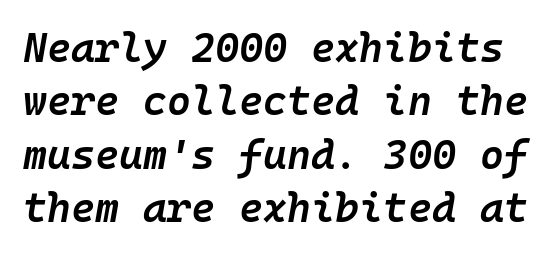
Q: Is the text bold? A: Semi-bold.
Q: Is the text italic (slanted)? A: Yes, it leans right by about 10 degrees.
Q: Is the text underlined? A: No.
Q: Is the spacing between letters normal or unusually wide? A: Normal.
Q: Is the spacing between lines tight, normal or loose? A: Normal.
Q: Width (condensed, normal, or wide)? A: Normal.
Q: Stroke contrast? A: Low.
Q: x-height? A: Medium.
Q: Monospaced? A: Yes.
